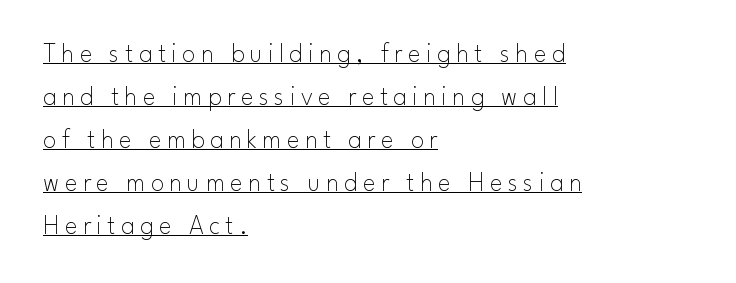
The image shows 27 px text type, upright; set left-aligned, normal line spacing (1.59x), unusually wide letter spacing (+0.2 em), underlined.
